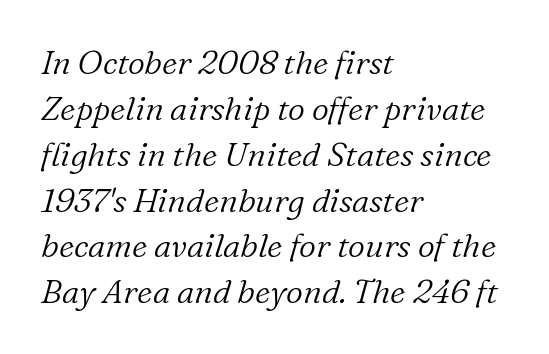
Q: Is the text bold? A: No.
Q: Is the text italic (slanted)? A: Yes, it leans right by about 16 degrees.
Q: Is the typeface a serif or a sans-serif typeface? A: Serif.
Q: Is the text underlined? A: No.
Q: How is the paragraph aligned? A: Left-aligned.
Q: Is the spacing between letters normal or unusually wide? A: Normal.
Q: Is the spacing between lines tight, normal or loose? A: Normal.
Q: Width (condensed, normal, or wide)? A: Normal.
Q: Stroke contrast? A: Low.
Q: x-height? A: Medium.
Q: Monospaced? A: No.
